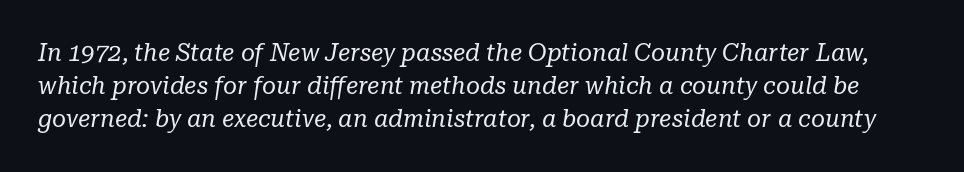
{"italic": "yes", "lean": "right", "slant_degrees": 10, "bold": "no", "underline": "no", "line_spacing": "normal", "line_spacing_ratio": 1.38, "letter_spacing": "normal", "letter_spacing_em": 0.0, "glyph_px": 24}
